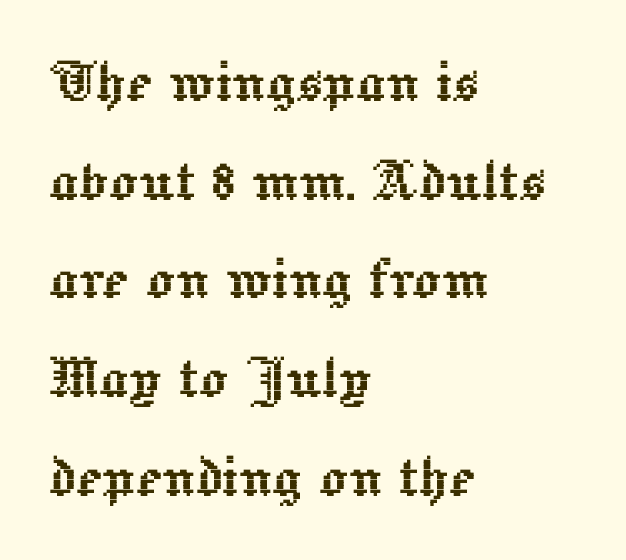
{"italic": "no", "width": "normal", "x_height": "medium", "monospaced": "no", "underline": "no", "align": "left", "line_spacing": "normal", "line_spacing_ratio": 1.41, "letter_spacing": "normal", "letter_spacing_em": 0.0, "glyph_px": 70}
